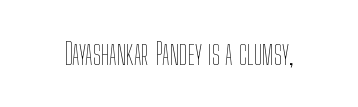
The image shows 30 px thin, condensed type, upright; set normal letter spacing, not underlined; low stroke contrast and a medium x-height.
